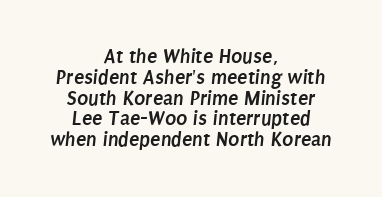
The image shows 21 px bold type; set centered, tight line spacing (0.99x), normal letter spacing, not underlined.
